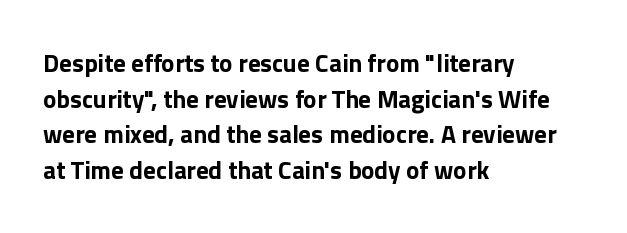
The image shows 25 px bold type, upright; set left-aligned, normal line spacing (1.43x), normal letter spacing, not underlined.
